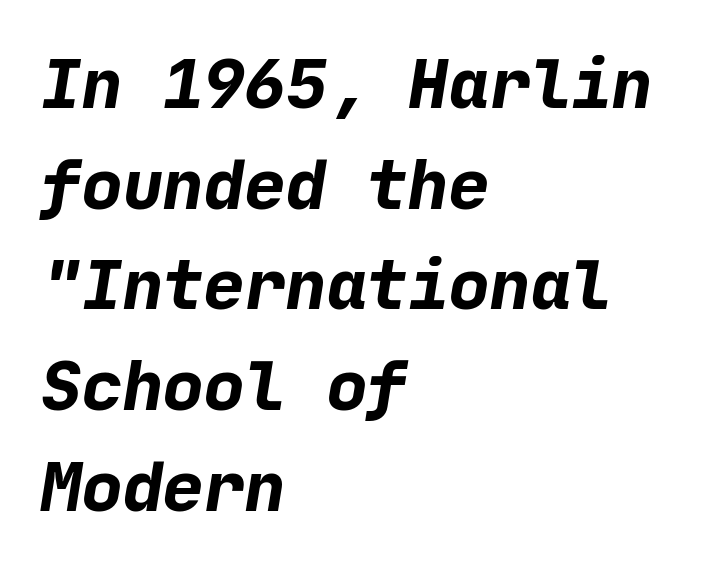
{"serif": "no", "bold": "yes", "weight": "bold", "width": "normal", "stroke_contrast": "low", "x_height": "medium", "underline": "no", "align": "left", "line_spacing": "normal", "line_spacing_ratio": 1.48, "letter_spacing": "normal", "letter_spacing_em": 0.0, "glyph_px": 68}
